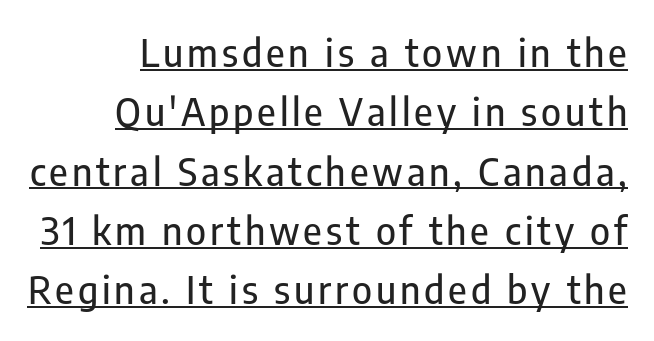
Q: Is the text italic (slanted)? A: No, it is upright.
Q: Is the typeface a serif or a sans-serif typeface? A: Sans-serif.
Q: Is the text underlined? A: Yes.
Q: Is the spacing between lines tight, normal or loose? A: Normal.
Q: Width (condensed, normal, or wide)? A: Condensed.
Q: Stroke contrast? A: Low.
Q: x-height? A: Medium.
Q: Monospaced? A: No.
